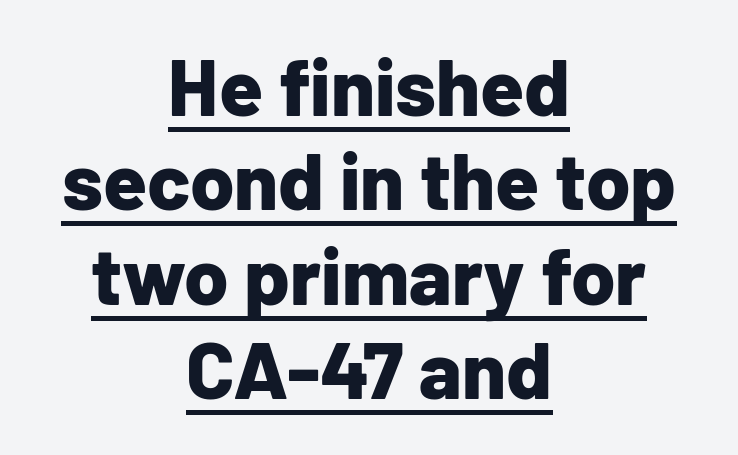
Q: Is the text bold? A: Yes.
Q: Is the text italic (slanted)? A: No, it is upright.
Q: Is the typeface a serif or a sans-serif typeface? A: Sans-serif.
Q: Is the text underlined? A: Yes.
Q: How is the paragraph aligned? A: Centered.
Q: Is the spacing between letters normal or unusually wide? A: Normal.
Q: Width (condensed, normal, or wide)? A: Normal.
Q: Stroke contrast? A: Low.
Q: x-height? A: Medium.
Q: Monospaced? A: No.
